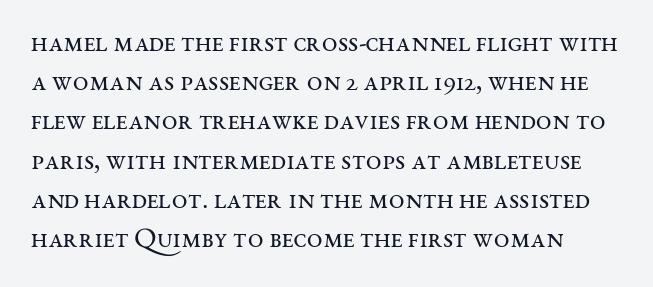
The image shows 28 px regular-weight, wide serif type, upright; set normal line spacing (1.4x), normal letter spacing, not underlined; medium stroke contrast and a large x-height.
